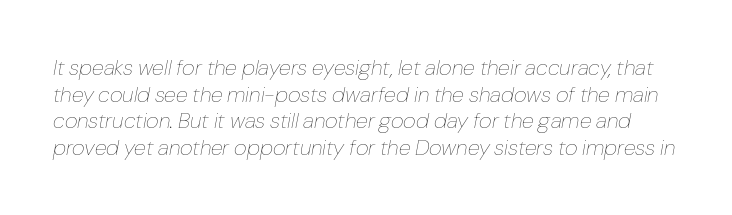
The image shows 22 px text type, italic (leaning right); set line spacing 1.21x, normal letter spacing, not underlined.
